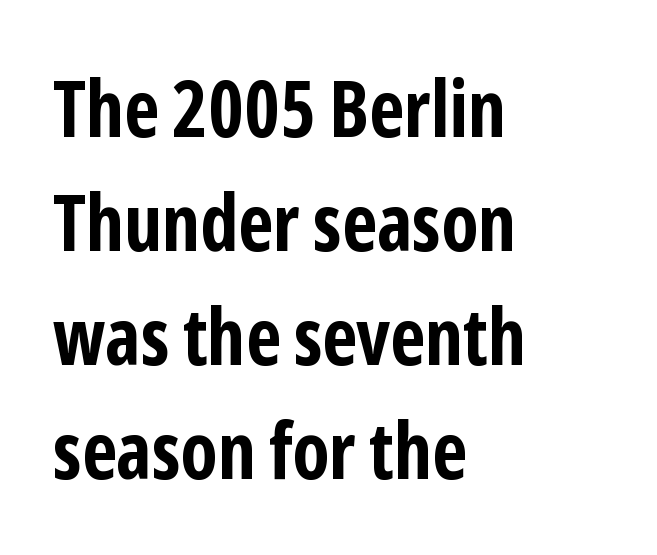
Q: Is the text bold? A: Yes.
Q: Is the text italic (slanted)? A: No, it is upright.
Q: Is the typeface a serif or a sans-serif typeface? A: Sans-serif.
Q: Is the text underlined? A: No.
Q: How is the paragraph aligned? A: Left-aligned.
Q: Is the spacing between letters normal or unusually wide? A: Normal.
Q: Is the spacing between lines tight, normal or loose? A: Normal.
Q: Width (condensed, normal, or wide)? A: Condensed.
Q: Stroke contrast? A: Low.
Q: x-height? A: Medium.
Q: Monospaced? A: No.
